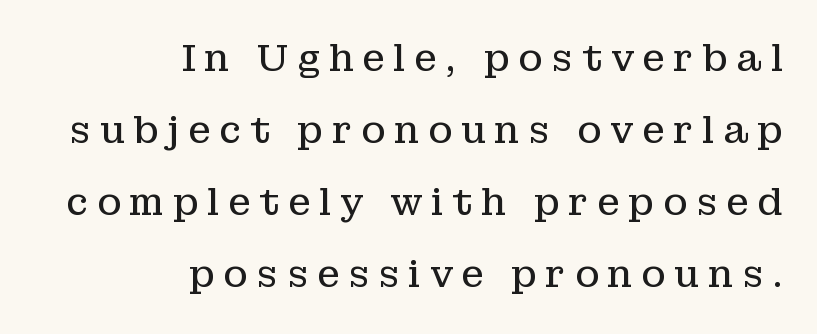
Q: Is the text bold? A: No.
Q: Is the text italic (slanted)? A: No, it is upright.
Q: Is the typeface a serif or a sans-serif typeface? A: Serif.
Q: Is the text underlined? A: No.
Q: How is the paragraph aligned? A: Right-aligned.
Q: Is the spacing between letters normal or unusually wide? A: Unusually wide.
Q: Is the spacing between lines tight, normal or loose? A: Loose.
Q: Width (condensed, normal, or wide)? A: Normal.
Q: Stroke contrast? A: Low.
Q: x-height? A: Medium.
Q: Monospaced? A: No.
